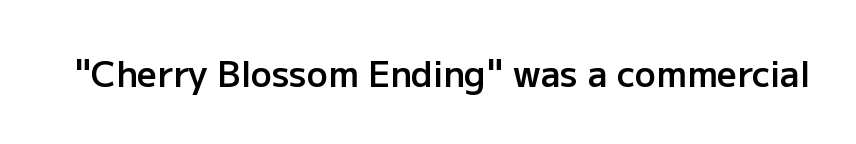
The image shows 35 px semibold sans-serif type, upright; set normal letter spacing, not underlined; low stroke contrast and a medium x-height.
